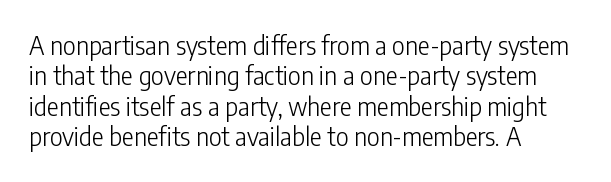
The image shows 25 px text type, upright; set left-aligned, line spacing 1.22x, normal letter spacing, not underlined.
